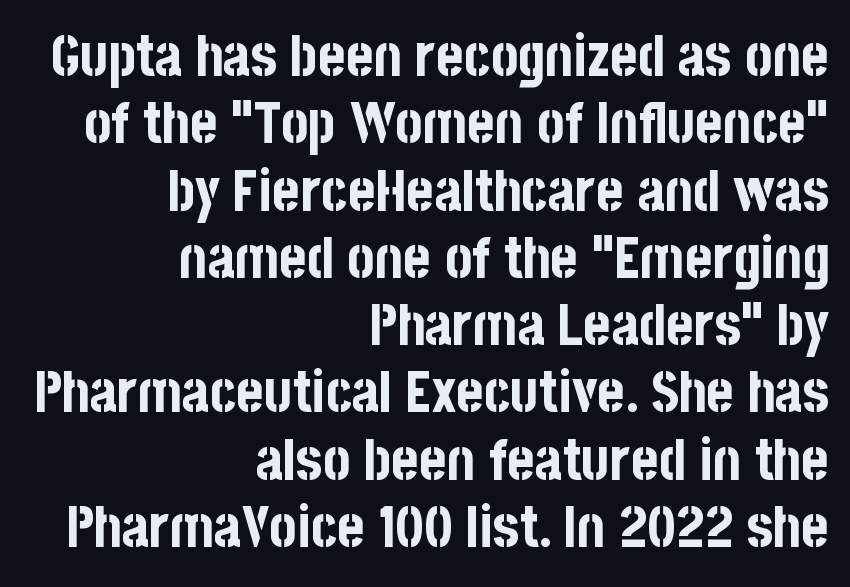
Between one letter and the next there's only the usual sliver of space. Any mark beneath the type? The region is blank. If you drew a ruler down the right edge, every line would touch it. These lines are rendered in a variable-pitch font. The specimen reads as upright at a glance.
